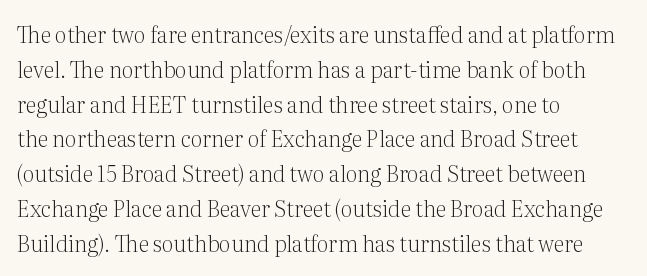
The image shows 22 px text type, upright; set left-aligned, normal line spacing (1.58x), normal letter spacing, not underlined.
